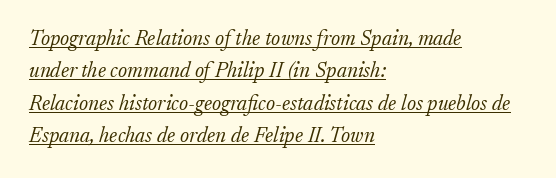
The image shows 21 px text type, italic (leaning right); set left-aligned, normal line spacing (1.54x), normal letter spacing, underlined.
